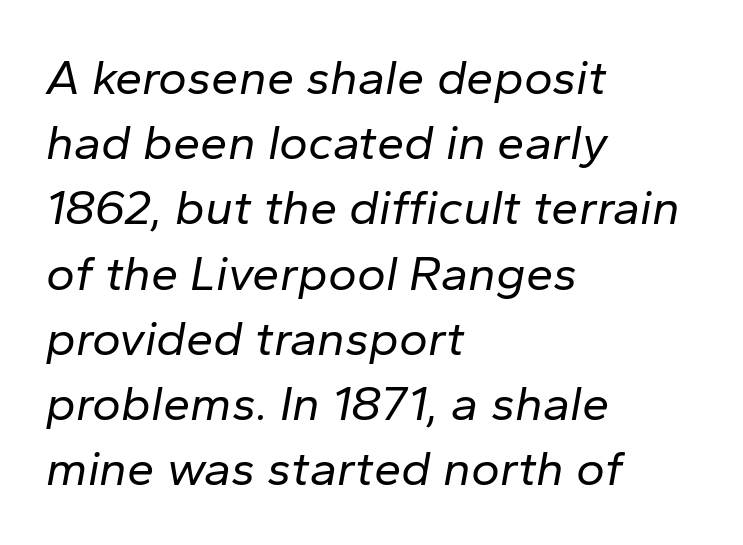
{"italic": "yes", "lean": "right", "slant_degrees": 10, "bold": "no", "weight": "regular", "width": "normal", "stroke_contrast": "low", "x_height": "medium", "monospaced": "no", "underline": "no", "align": "left", "line_spacing": "normal", "line_spacing_ratio": 1.33, "letter_spacing": "normal", "letter_spacing_em": 0.0, "glyph_px": 49}
